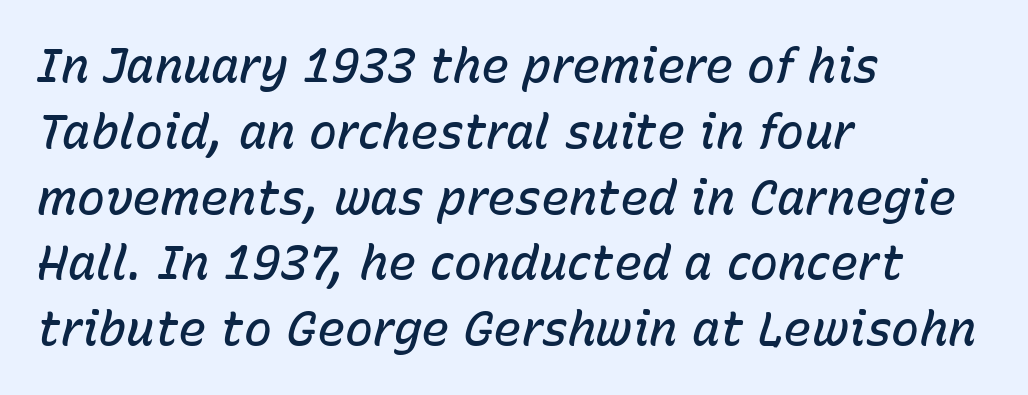
The image shows 47 px semibold type, italic (leaning right); set left-aligned, normal line spacing (1.4x), normal letter spacing, not underlined; low stroke contrast and a medium x-height.
